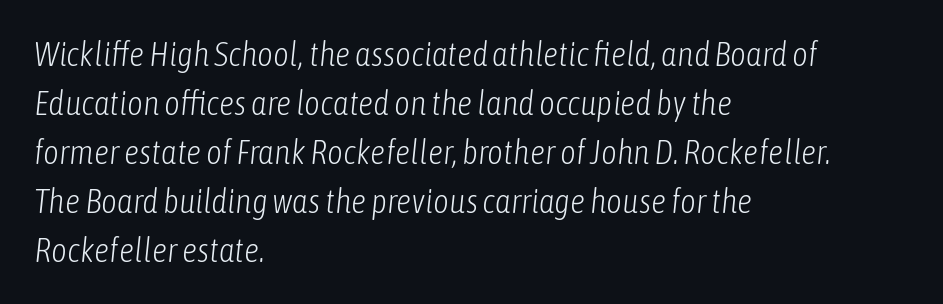
The image shows 34 px light, condensed type, italic (leaning right); set left-aligned, normal line spacing (1.44x), normal letter spacing, not underlined; low stroke contrast and a medium x-height.
